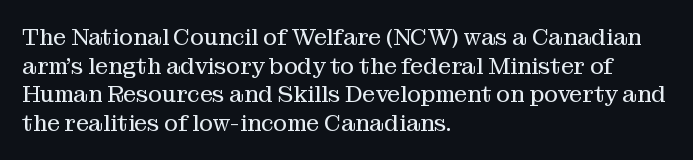
The image shows 23 px text type, upright; set left-aligned, line spacing 1.24x, normal letter spacing, not underlined.
